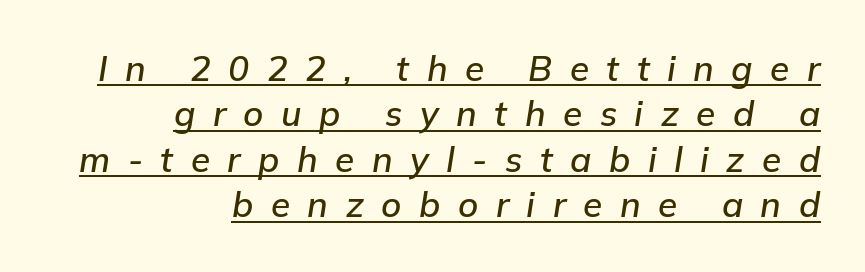
The image shows 35 px text type, italic (leaning right); set right-aligned, normal line spacing (1.3x), unusually wide letter spacing (+0.5 em), underlined; low stroke contrast and a medium x-height.
